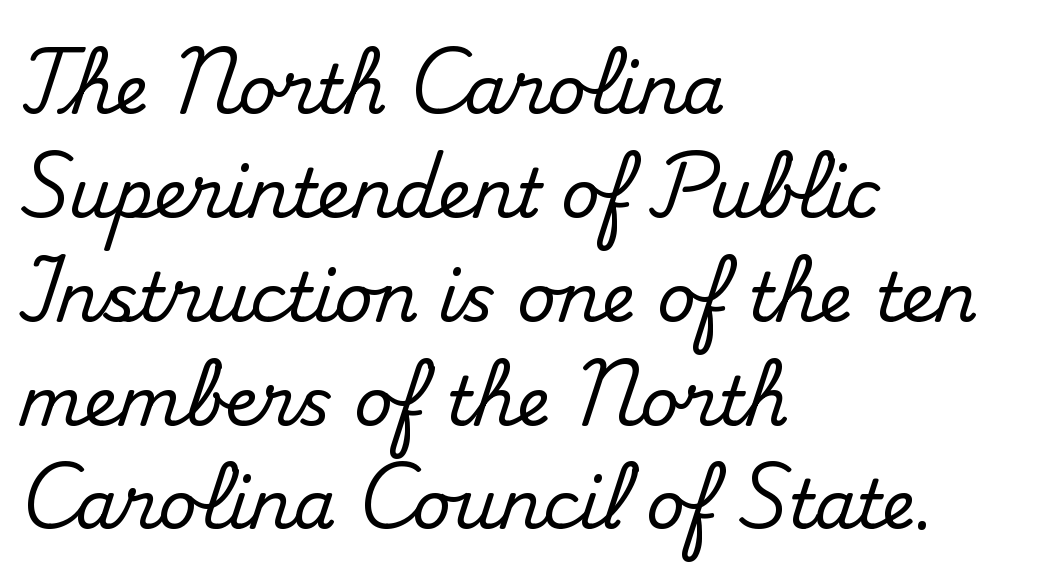
The image shows 67 px serif type; set left-aligned, normal line spacing (1.55x), normal letter spacing, not underlined; medium stroke contrast and a small x-height.
